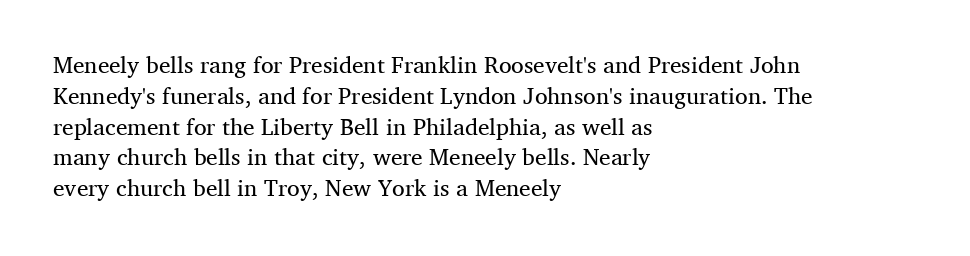
Q: Is the text bold? A: No.
Q: Is the text italic (slanted)? A: No, it is upright.
Q: Is the text underlined? A: No.
Q: How is the paragraph aligned? A: Left-aligned.
Q: Is the spacing between letters normal or unusually wide? A: Normal.
Q: Is the spacing between lines tight, normal or loose? A: Normal.
